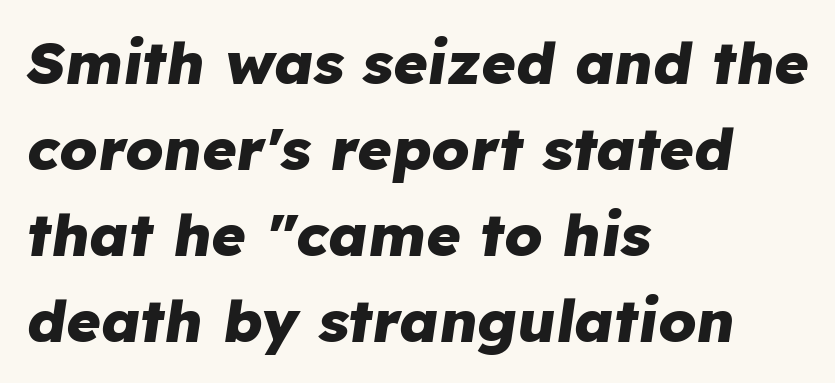
{"italic": "yes", "lean": "right", "slant_degrees": 8, "bold": "yes", "weight": "heavy", "width": "normal", "stroke_contrast": "low", "x_height": "medium", "monospaced": "no", "underline": "no", "align": "left", "line_spacing": "normal", "line_spacing_ratio": 1.46, "letter_spacing": "normal", "letter_spacing_em": 0.0, "glyph_px": 59}
